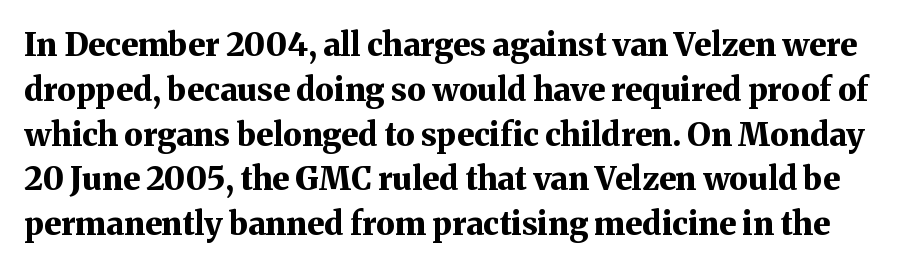
Think of a printed novel: that variable character pitch is what you see here. No word sits above an underline. Spacing between characters is what you'd get straight out of the box. Look at the bottom of the vertical strokes: they flare into serifs here. I'd describe the lettering as bold — thick and assertive.
